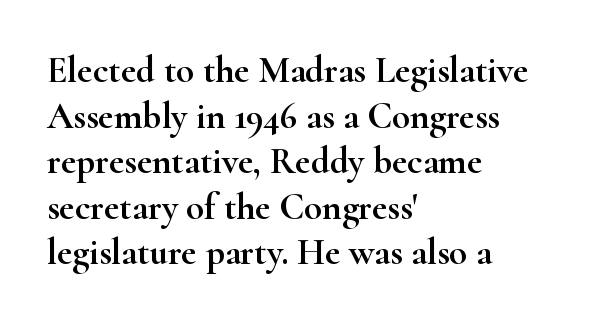
{"serif": "yes", "italic": "no", "width": "wide", "stroke_contrast": "high", "x_height": "small", "monospaced": "no", "underline": "no", "align": "left", "line_spacing_ratio": 1.23, "letter_spacing": "normal", "letter_spacing_em": 0.0, "glyph_px": 37}
